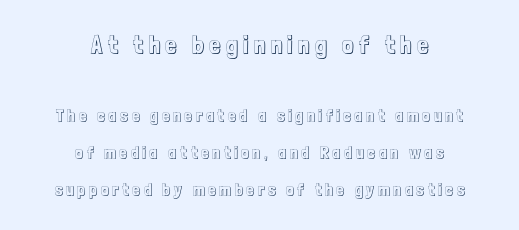
The image shows 25 px text type, upright; set centered, loose line spacing (2.19x), unusually wide letter spacing (+0.22 em), not underlined; the first (top) block is 1.47x larger.
